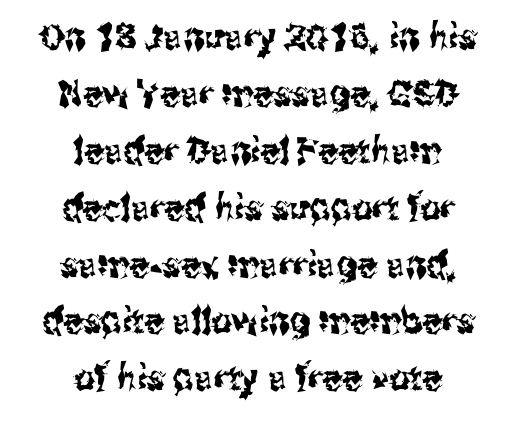
The image shows 36 px condensed sans-serif type, upright; set centered, normal line spacing (1.58x), normal letter spacing, not underlined; medium stroke contrast and a medium x-height.
